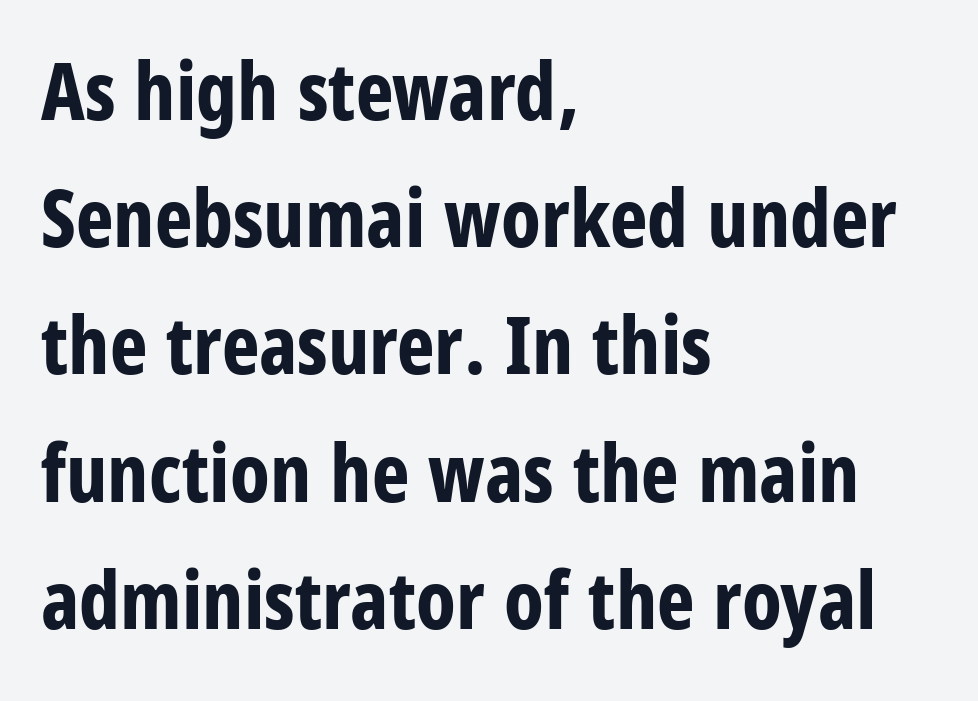
The image shows 80 px bold, condensed sans-serif type, upright; set left-aligned, normal line spacing (1.59x), normal letter spacing, not underlined; low stroke contrast and a large x-height.
